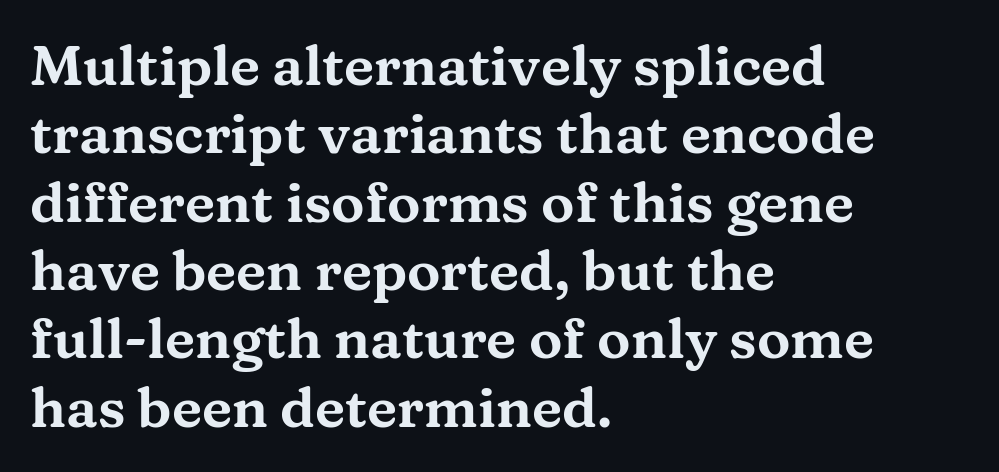
The image shows 56 px wide serif type, upright; set left-aligned, line spacing 1.22x, normal letter spacing, not underlined; medium stroke contrast and a medium x-height.
